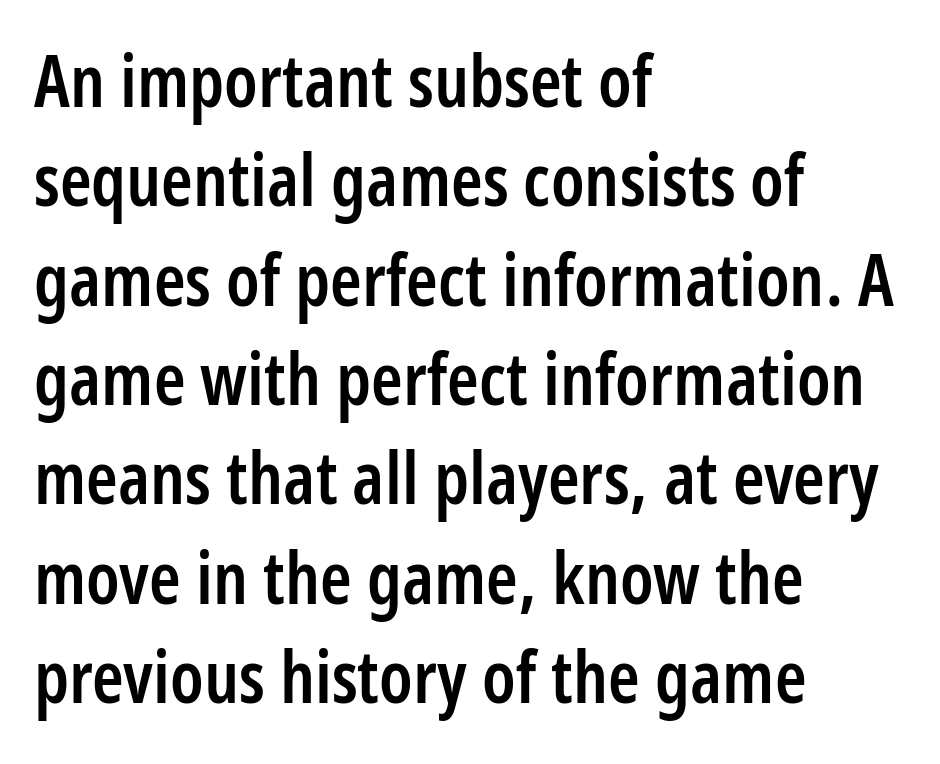
{"serif": "no", "italic": "no", "bold": "semi", "weight": "semibold", "width": "condensed", "stroke_contrast": "low", "x_height": "medium", "monospaced": "no", "underline": "no", "align": "left", "line_spacing": "normal", "line_spacing_ratio": 1.38, "letter_spacing": "normal", "letter_spacing_em": 0.0, "glyph_px": 72}
